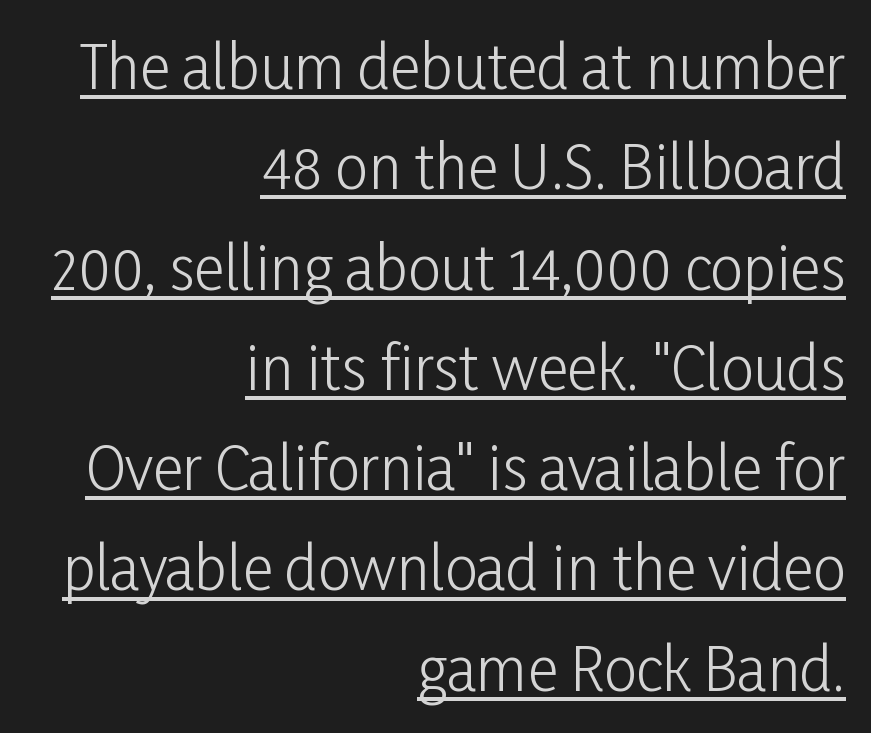
{"serif": "no", "italic": "no", "bold": "no", "weight": "light", "width": "condensed", "stroke_contrast": "low", "x_height": "medium", "monospaced": "no", "underline": "yes", "align": "right", "line_spacing": "normal", "line_spacing_ratio": 1.7, "letter_spacing": "normal", "letter_spacing_em": 0.0, "glyph_px": 59}
